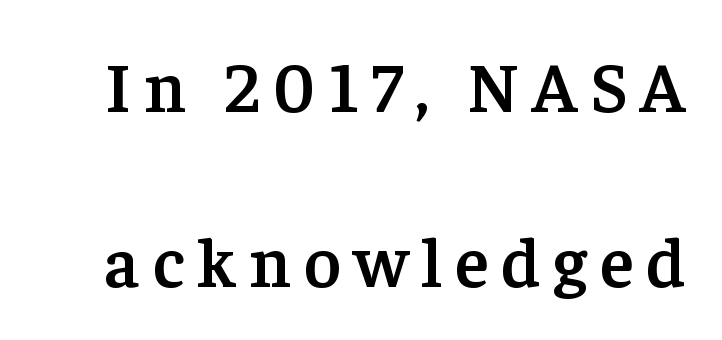
{"serif": "yes", "italic": "no", "bold": "semi", "weight": "semibold", "width": "normal", "stroke_contrast": "low", "x_height": "medium", "monospaced": "no", "underline": "no", "line_spacing": "loose", "line_spacing_ratio": 2.46, "glyph_px": 71}
